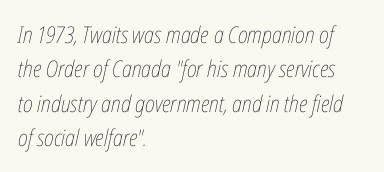
{"italic": "yes", "lean": "right", "slant_degrees": 12, "bold": "no", "underline": "no", "align": "left", "line_spacing": "normal", "line_spacing_ratio": 1.5, "letter_spacing": "normal", "letter_spacing_em": 0.0, "glyph_px": 23}
